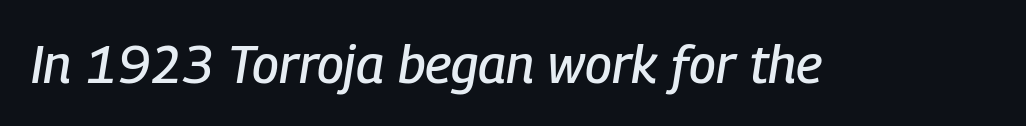
{"italic": "yes", "lean": "right", "slant_degrees": 9, "width": "condensed", "stroke_contrast": "low", "x_height": "medium", "monospaced": "no", "underline": "no", "letter_spacing": "normal", "letter_spacing_em": 0.0, "glyph_px": 53}
